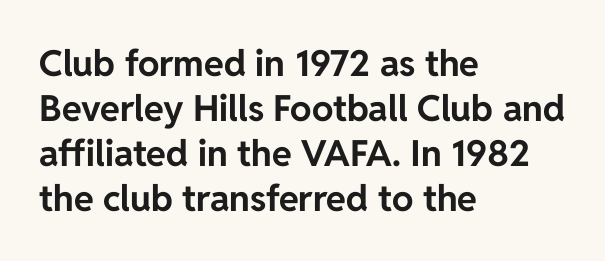
This sample keeps an unexceptional amount of space between lines. The passage is arranged the way most books set body copy — flush left. Compared with typical body copy, the letter spacing here is the same. Descenders hang freely into open space. Strong, thick strokes mark this as bold type.
